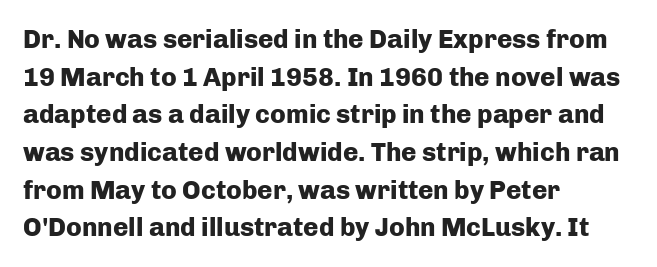
{"italic": "no", "bold": "yes", "underline": "no", "align": "left", "line_spacing": "normal", "line_spacing_ratio": 1.45, "letter_spacing": "normal", "letter_spacing_em": 0.0, "glyph_px": 26}
